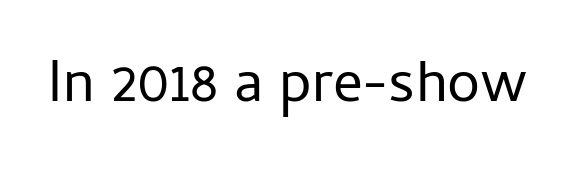
{"serif": "no", "italic": "no", "bold": "no", "weight": "regular", "width": "normal", "stroke_contrast": "low", "x_height": "medium", "monospaced": "no", "underline": "no", "letter_spacing": "normal", "letter_spacing_em": 0.0, "glyph_px": 59}
